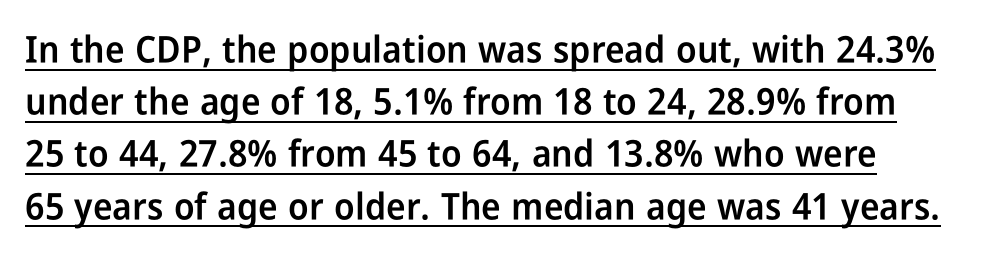
Q: Is the text bold? A: Semi-bold.
Q: Is the text italic (slanted)? A: No, it is upright.
Q: Is the typeface a serif or a sans-serif typeface? A: Sans-serif.
Q: Is the text underlined? A: Yes.
Q: Is the spacing between letters normal or unusually wide? A: Normal.
Q: Is the spacing between lines tight, normal or loose? A: Normal.
Q: Width (condensed, normal, or wide)? A: Condensed.
Q: Stroke contrast? A: Low.
Q: x-height? A: Medium.
Q: Monospaced? A: No.
